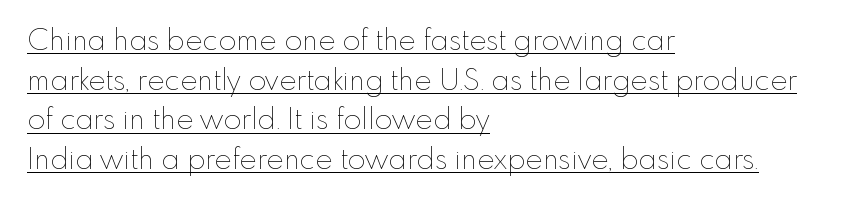
Q: Is the text bold? A: No.
Q: Is the text italic (slanted)? A: No, it is upright.
Q: Is the text underlined? A: Yes.
Q: How is the paragraph aligned? A: Left-aligned.
Q: Is the spacing between letters normal or unusually wide? A: Normal.
Q: Is the spacing between lines tight, normal or loose? A: Normal.
Q: Width (condensed, normal, or wide)? A: Normal.
Q: Stroke contrast? A: Low.
Q: x-height? A: Small.
Q: Monospaced? A: No.
